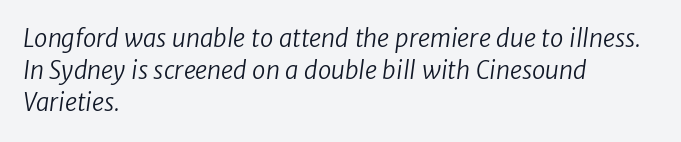
Interline gaps are of average width in this sample. Any mark beneath the type? The region is blank. Visually the block forms a straight wall on the left and a jagged coastline on the right. No heavy texture on the line: the type isn't bold.
